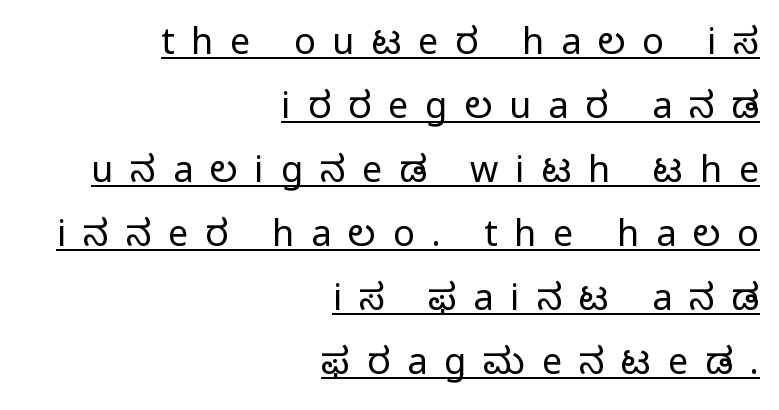
The image shows 36 px regular-weight sans-serif type, upright; set right-aligned, line spacing 1.78x, unusually wide letter spacing (+0.47 em), underlined; low stroke contrast and a medium x-height.
